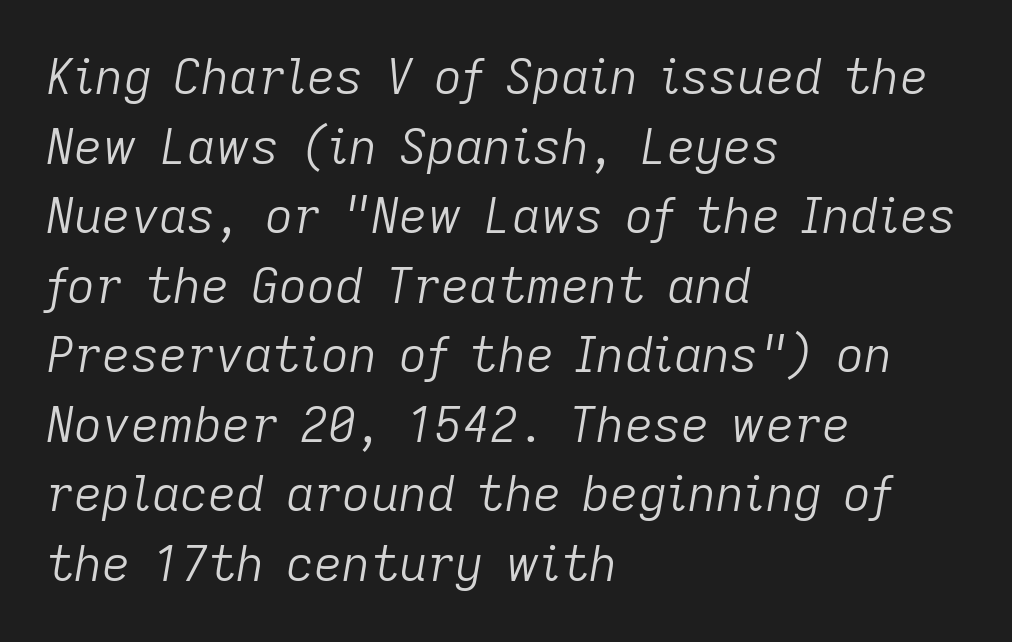
The font's italic variant was chosen for this text. Looks like regular typesetting: each glyph gets only the width it needs. The string is rendered with underlining switched off. These lines stack with their left ends in a neat column. Standard letterfit; no display-style spreading of the glyphs. Bold? No — there's no thickening of the strokes.
